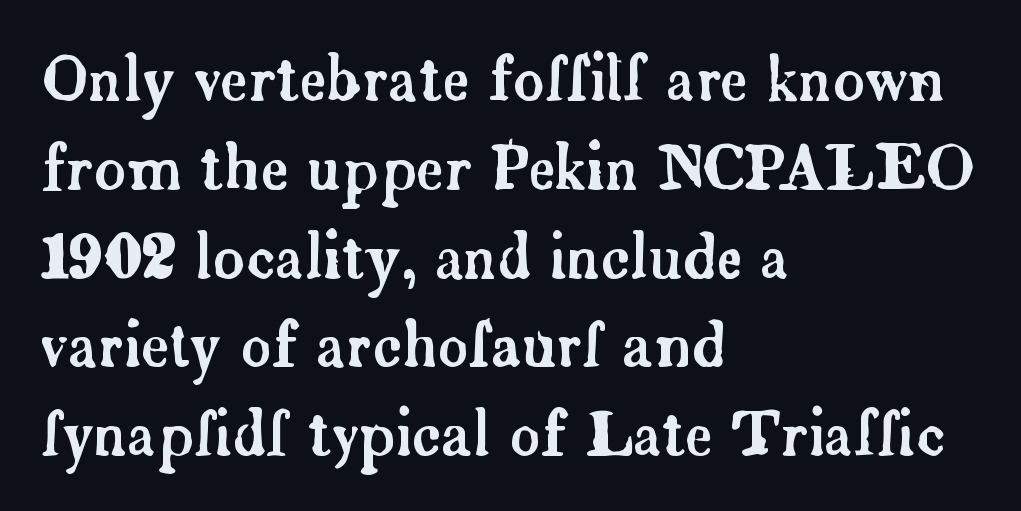
You could not count columns in this text — the font is proportionally spaced. The lines are quadded left. The rendering shows small feet on the letterforms — a serif design. Whoever set this chose a conventional vertical rhythm.
